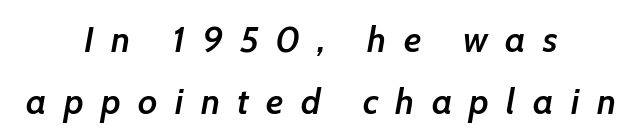
{"italic": "yes", "lean": "right", "slant_degrees": 7, "bold": "semi", "weight": "semibold", "width": "normal", "stroke_contrast": "low", "x_height": "medium", "monospaced": "no", "underline": "no", "align": "center", "line_spacing_ratio": 1.72, "letter_spacing": "wide", "letter_spacing_em": 0.48, "glyph_px": 36}
